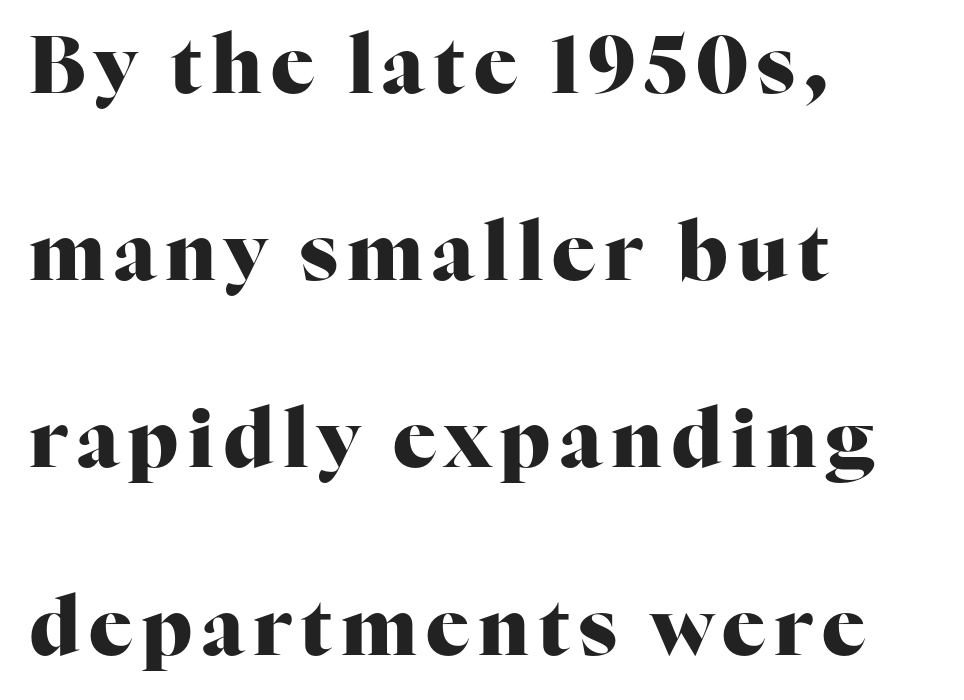
The image shows 80 px heavy serif type, upright; set left-aligned, loose line spacing (2.34x), not underlined; high stroke contrast and a medium x-height.
